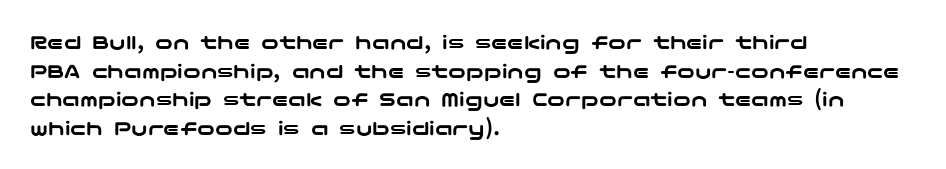
A normal amount of white space separates one row of letters from the next. Unmarked baselines from the first word to the last. These lines were composed using upright roman letters. Compared with typical body copy, the letter spacing here is the same. Line beginnings align vertically; line endings do not.
